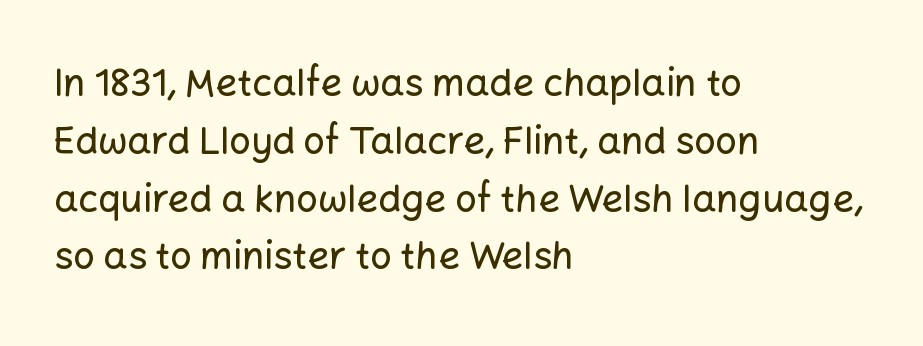
Baseline-to-baseline distance is the conventional proportion of letter height. The typography opts for an upright posture over an oblique one. Lines of text with bare space underneath. A student would call this left alignment; a typographer would say flush left, rag right. Think of a printed novel: that variable character pitch is what you see here. Typographically, this falls in the sans-serif category.
